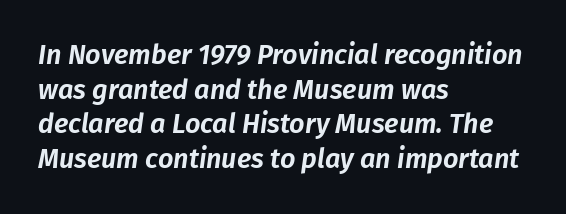
Q: Is the text italic (slanted)? A: Yes, it leans right by about 8 degrees.
Q: Is the text underlined? A: No.
Q: How is the paragraph aligned? A: Left-aligned.
Q: Is the spacing between letters normal or unusually wide? A: Normal.
Q: Is the spacing between lines tight, normal or loose? A: Normal.
